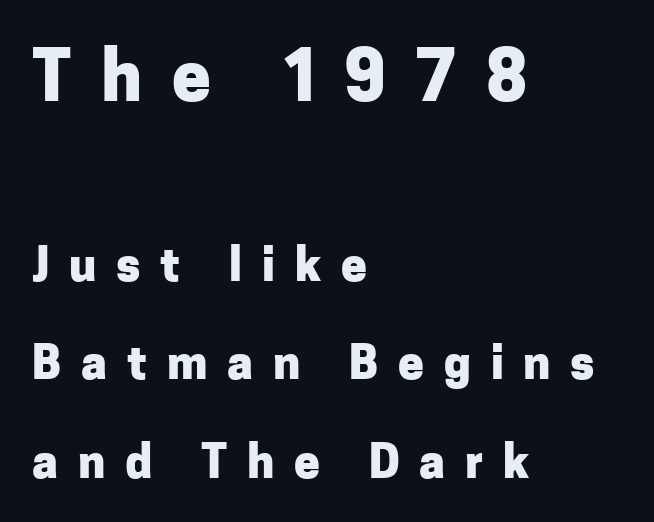
The image shows 69 px heavy sans-serif type, upright; set left-aligned, loose line spacing (2.14x), unusually wide letter spacing (+0.43 em), not underlined; the first (top) block is 1.5x larger; low stroke contrast and a medium x-height.
